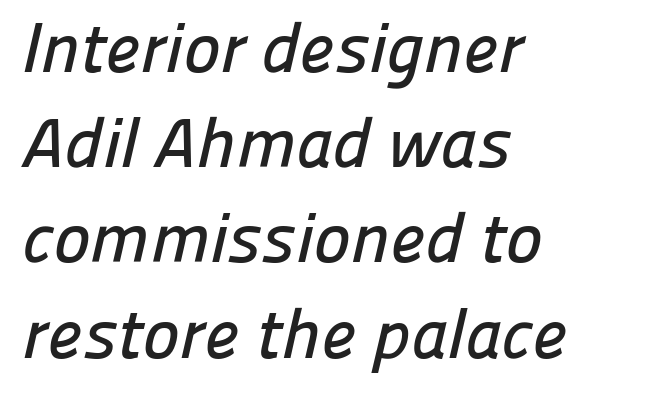
Q: Is the typeface a serif or a sans-serif typeface? A: Sans-serif.
Q: Is the text underlined? A: No.
Q: How is the paragraph aligned? A: Left-aligned.
Q: Is the spacing between letters normal or unusually wide? A: Normal.
Q: Is the spacing between lines tight, normal or loose? A: Normal.
Q: Width (condensed, normal, or wide)? A: Normal.
Q: Stroke contrast? A: Low.
Q: x-height? A: Medium.
Q: Monospaced? A: No.
